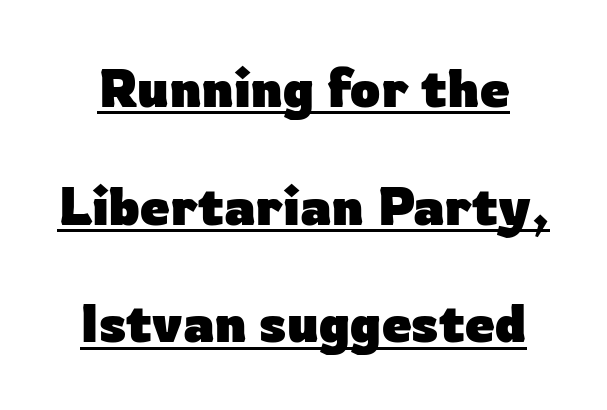
The image shows 53 px heavy sans-serif type, upright; set loose line spacing (2.22x), normal letter spacing, underlined; low stroke contrast and a medium x-height.
